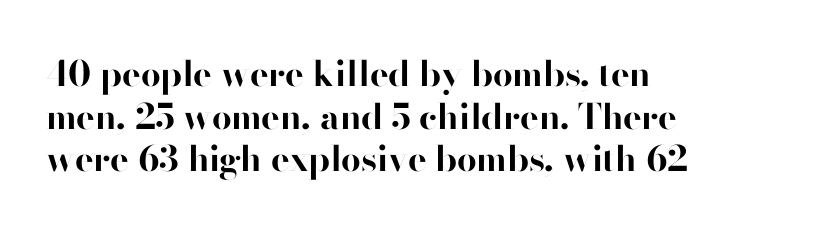
Q: Is the text bold? A: Yes.
Q: Is the text italic (slanted)? A: No, it is upright.
Q: Is the typeface a serif or a sans-serif typeface? A: Sans-serif.
Q: Is the text underlined? A: No.
Q: How is the paragraph aligned? A: Left-aligned.
Q: Is the spacing between letters normal or unusually wide? A: Normal.
Q: Width (condensed, normal, or wide)? A: Normal.
Q: Stroke contrast? A: High.
Q: x-height? A: Small.
Q: Monospaced? A: No.
